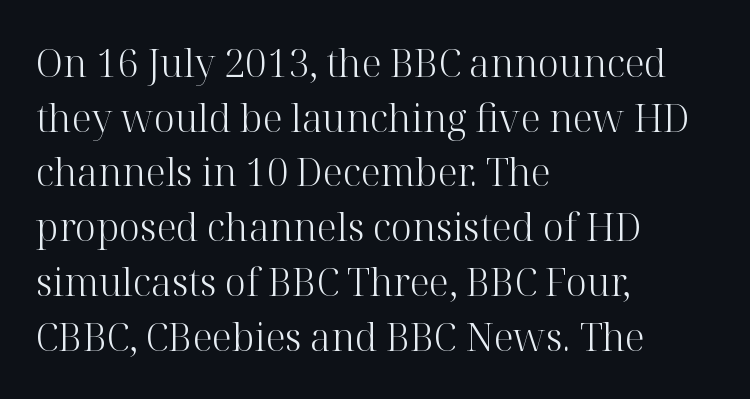
This block has exactly the height ordinary leading produces. Look at the tracking — it's just the regular setting, nothing added. The lettering holds an erect, upright posture throughout. Looks like regular typesetting: each glyph gets only the width it needs.
